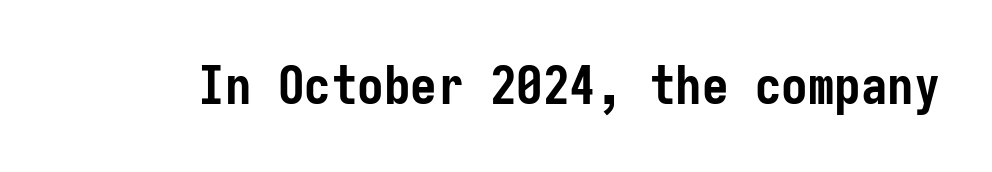
{"serif": "no", "italic": "no", "bold": "yes", "weight": "semibold", "width": "condensed", "stroke_contrast": "low", "x_height": "medium", "monospaced": "yes", "underline": "no", "letter_spacing": "normal", "letter_spacing_em": 0.0, "glyph_px": 53}
